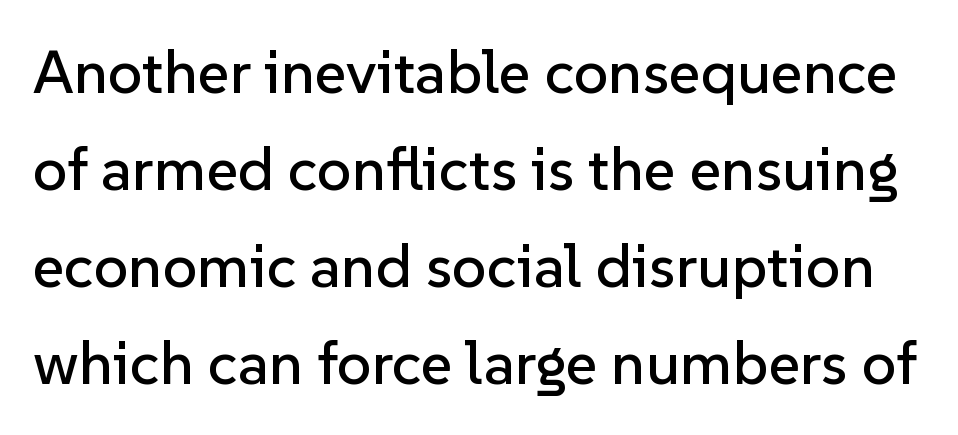
Caption: standard tracking, unaltered. Leading matches the norm, producing a regular column. These lines are rendered in a variable-pitch font. Glance below the letters and you will spot only blank space.
